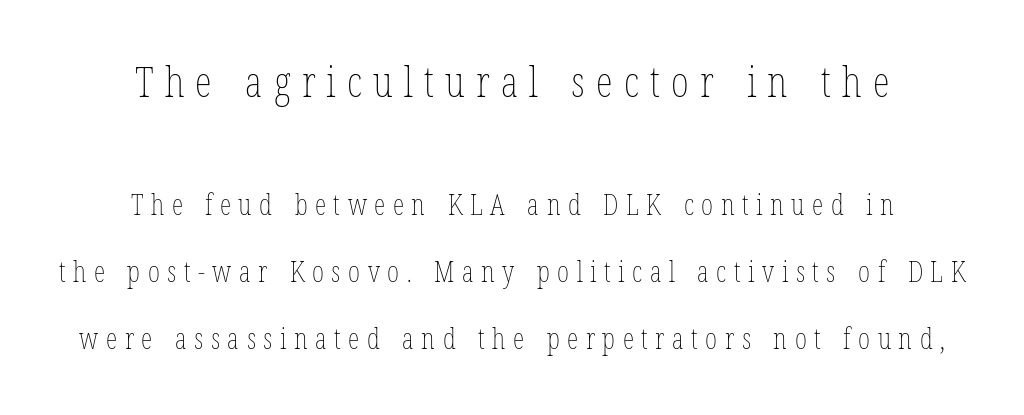
Q: Is the text bold? A: No.
Q: Is the text italic (slanted)? A: No, it is upright.
Q: Is the text underlined? A: No.
Q: How is the paragraph aligned? A: Centered.
Q: Is the spacing between letters normal or unusually wide? A: Unusually wide.
Q: Is the spacing between lines tight, normal or loose? A: Loose.
Q: Which block of text is set in a larger size, the first (top) or the second (bottom)? A: The first (top) one.
Q: Width (condensed, normal, or wide)? A: Condensed.
Q: Stroke contrast? A: Low.
Q: x-height? A: Medium.
Q: Monospaced? A: No.
